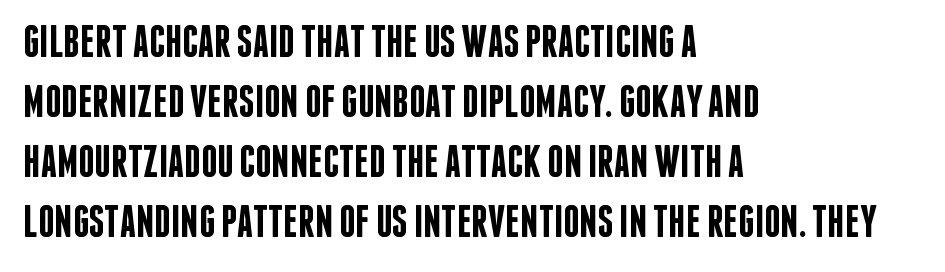
{"serif": "no", "italic": "no", "bold": "semi", "weight": "semibold", "width": "condensed", "stroke_contrast": "low", "x_height": "large", "monospaced": "no", "underline": "no", "align": "left", "line_spacing": "normal", "line_spacing_ratio": 1.33, "letter_spacing": "normal", "letter_spacing_em": 0.0, "glyph_px": 45}
